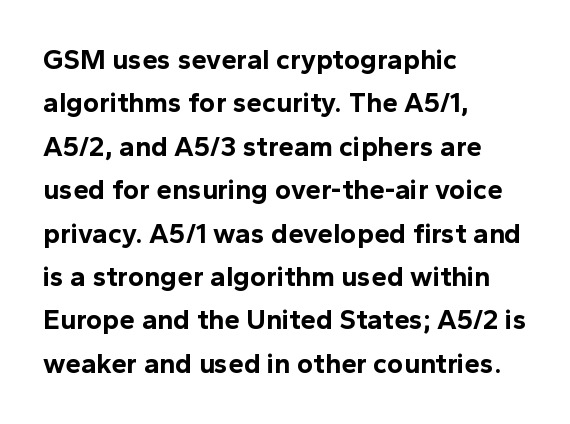
Q: Is the text bold? A: Yes.
Q: Is the text italic (slanted)? A: No, it is upright.
Q: Is the typeface a serif or a sans-serif typeface? A: Sans-serif.
Q: Is the text underlined? A: No.
Q: How is the paragraph aligned? A: Left-aligned.
Q: Is the spacing between letters normal or unusually wide? A: Normal.
Q: Is the spacing between lines tight, normal or loose? A: Normal.
Q: Width (condensed, normal, or wide)? A: Normal.
Q: x-height? A: Medium.
Q: Monospaced? A: No.
